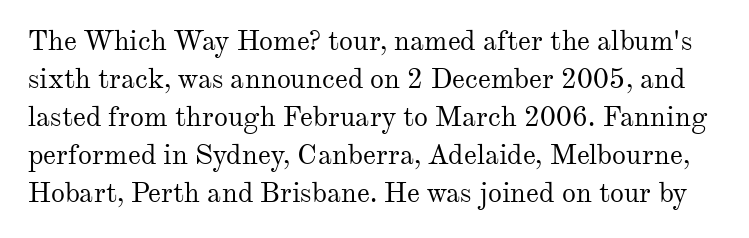
Q: Is the text bold? A: No.
Q: Is the text italic (slanted)? A: No, it is upright.
Q: Is the typeface a serif or a sans-serif typeface? A: Serif.
Q: Is the text underlined? A: No.
Q: Is the spacing between letters normal or unusually wide? A: Normal.
Q: Is the spacing between lines tight, normal or loose? A: Normal.
Q: Width (condensed, normal, or wide)? A: Normal.
Q: Stroke contrast? A: Medium.
Q: x-height? A: Small.
Q: Monospaced? A: No.
